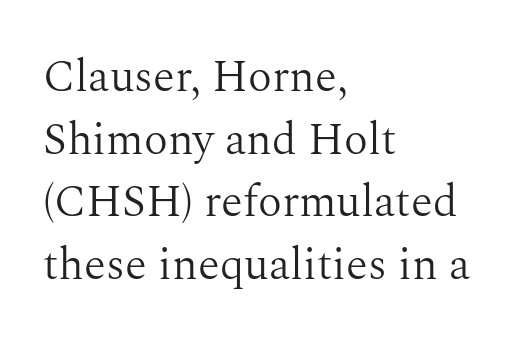
The image shows 45 px light serif type, upright; set left-aligned, normal line spacing (1.39x), normal letter spacing, not underlined; medium stroke contrast and a medium x-height.
